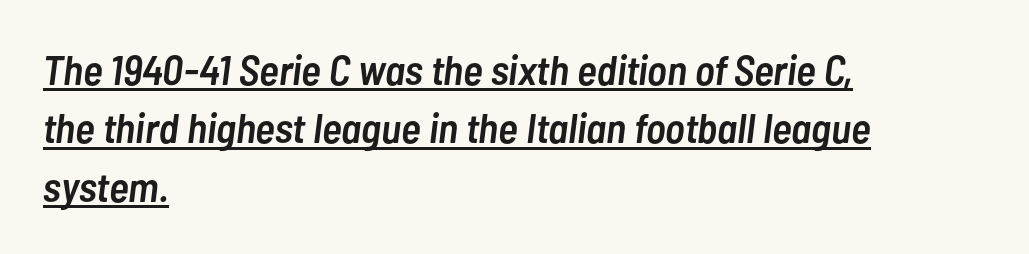
Q: Is the text bold? A: Semi-bold.
Q: Is the text italic (slanted)? A: Yes, it leans right by about 7 degrees.
Q: Is the text underlined? A: Yes.
Q: How is the paragraph aligned? A: Left-aligned.
Q: Is the spacing between letters normal or unusually wide? A: Normal.
Q: Is the spacing between lines tight, normal or loose? A: Normal.
Q: Width (condensed, normal, or wide)? A: Condensed.
Q: Stroke contrast? A: Low.
Q: x-height? A: Medium.
Q: Monospaced? A: No.
